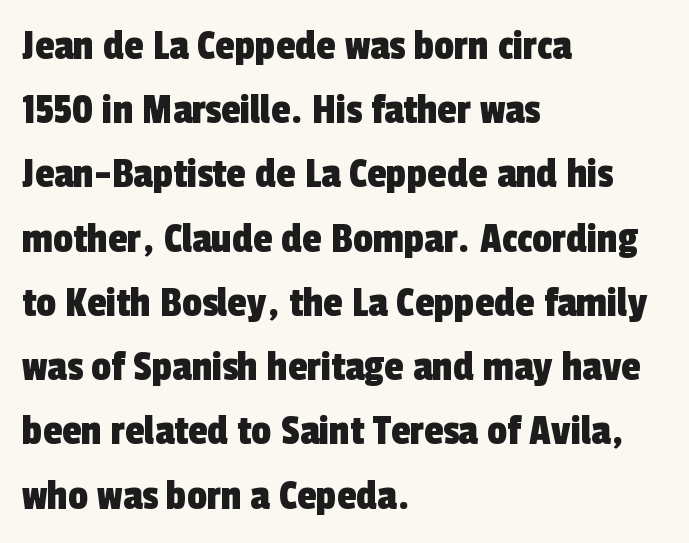
Typeset ragged right — the left edge is the straight one. Nobody touched the tracking dial on this one. A normal amount of white space separates one row of letters from the next. Spacing verdict: proportional, widths tailored to each character.
